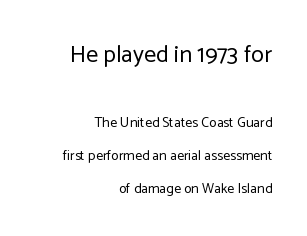
Q: Is the text bold? A: No.
Q: Is the text italic (slanted)? A: No, it is upright.
Q: Is the text underlined? A: No.
Q: How is the paragraph aligned? A: Right-aligned.
Q: Is the spacing between letters normal or unusually wide? A: Normal.
Q: Is the spacing between lines tight, normal or loose? A: Loose.
Q: Which block of text is set in a larger size, the first (top) or the second (bottom)? A: The first (top) one.
